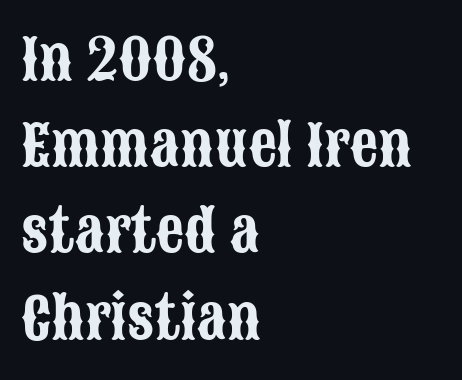
The image shows 56 px condensed sans-serif type, upright; set left-aligned, normal line spacing (1.54x), normal letter spacing, not underlined; low stroke contrast and a large x-height.
